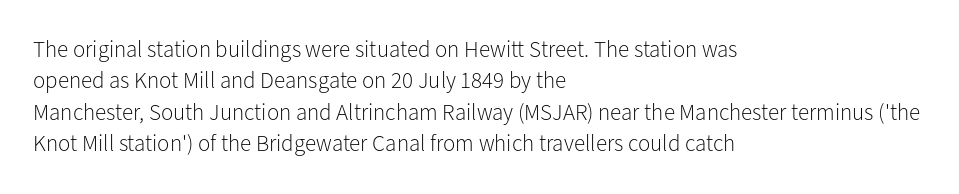
The image shows 23 px text type, upright; set left-aligned, normal line spacing (1.36x), normal letter spacing, not underlined.
